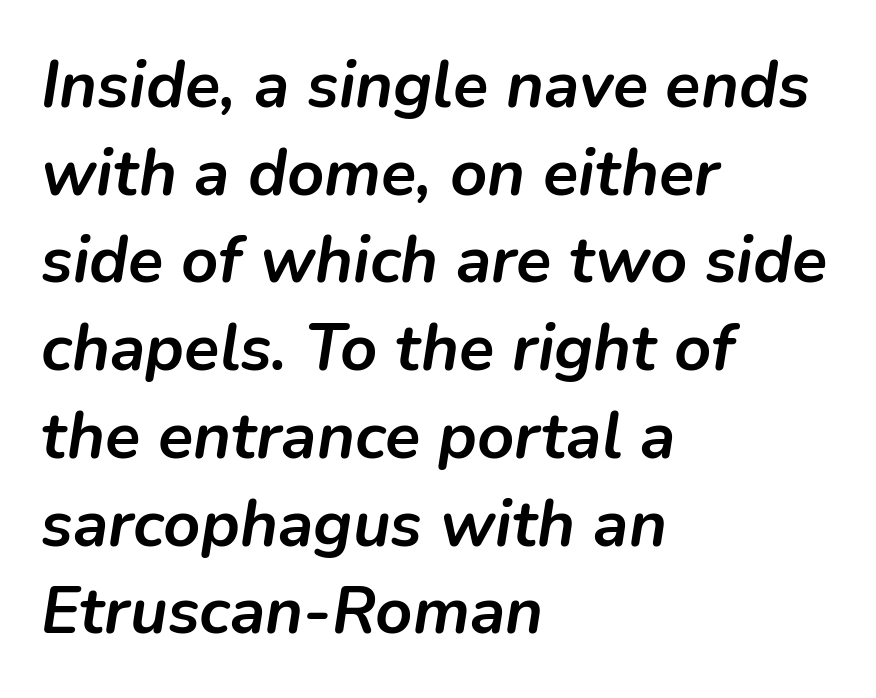
{"italic": "yes", "lean": "right", "slant_degrees": 9, "bold": "yes", "weight": "semibold", "width": "normal", "stroke_contrast": "low", "x_height": "medium", "monospaced": "no", "underline": "no", "align": "left", "line_spacing": "normal", "line_spacing_ratio": 1.35, "letter_spacing": "normal", "letter_spacing_em": 0.0, "glyph_px": 65}
